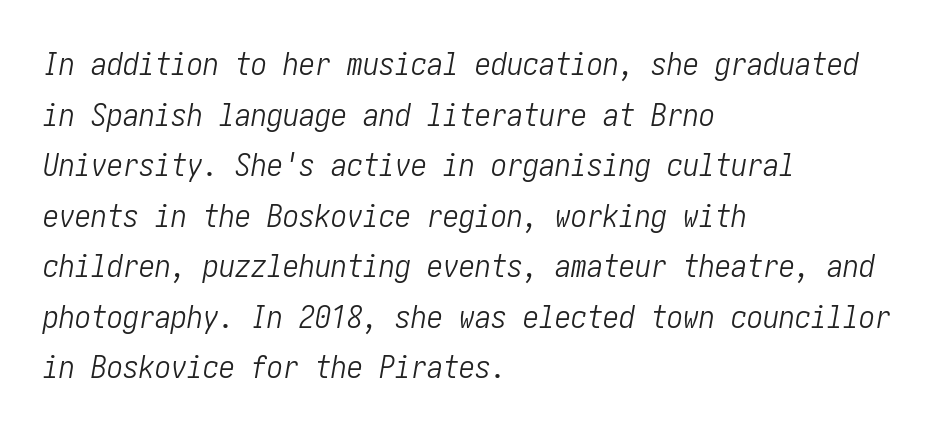
The image shows 32 px light, condensed type, italic (leaning right); set left-aligned, normal line spacing (1.58x), normal letter spacing, not underlined; low stroke contrast and a medium x-height.
